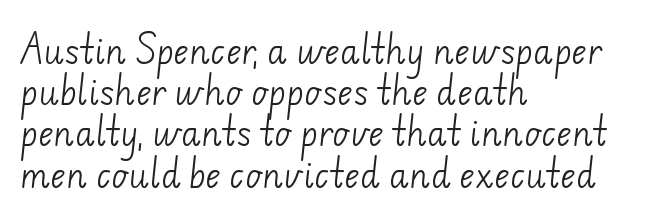
{"serif": "no", "bold": "no", "weight": "light", "width": "normal", "stroke_contrast": "low", "x_height": "small", "monospaced": "no", "underline": "no", "align": "left", "line_spacing": "normal", "line_spacing_ratio": 1.25, "letter_spacing": "normal", "letter_spacing_em": 0.0, "glyph_px": 33}
